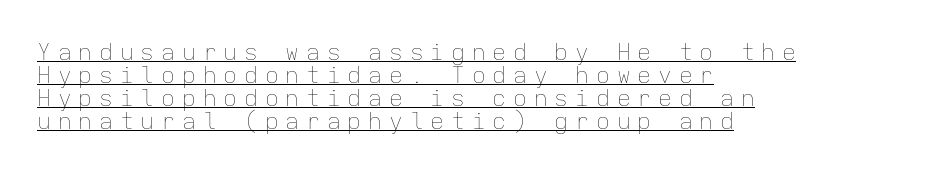
{"italic": "no", "bold": "no", "underline": "yes", "align": "left", "line_spacing": "tight", "line_spacing_ratio": 1.0, "letter_spacing": "wide", "letter_spacing_em": 0.3, "glyph_px": 23}
